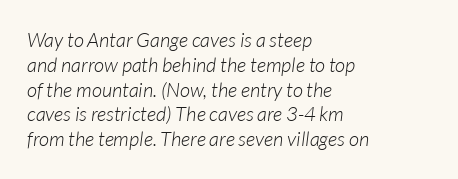
{"italic": "yes", "lean": "right", "slant_degrees": 7, "bold": "no", "underline": "no", "align": "left", "line_spacing_ratio": 1.24, "letter_spacing": "normal", "letter_spacing_em": 0.0, "glyph_px": 20}
